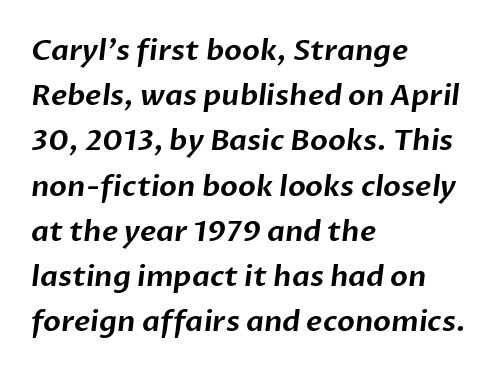
Q: Is the typeface a serif or a sans-serif typeface? A: Sans-serif.
Q: Is the text underlined? A: No.
Q: How is the paragraph aligned? A: Left-aligned.
Q: Is the spacing between letters normal or unusually wide? A: Normal.
Q: Is the spacing between lines tight, normal or loose? A: Normal.
Q: Width (condensed, normal, or wide)? A: Normal.
Q: Stroke contrast? A: Low.
Q: x-height? A: Medium.
Q: Monospaced? A: No.
